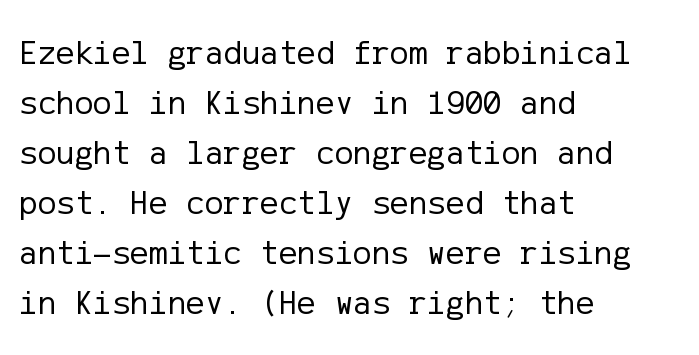
Q: Is the text bold? A: No.
Q: Is the text italic (slanted)? A: No, it is upright.
Q: Is the typeface a serif or a sans-serif typeface? A: Sans-serif.
Q: Is the text underlined? A: No.
Q: How is the paragraph aligned? A: Left-aligned.
Q: Is the spacing between letters normal or unusually wide? A: Normal.
Q: Is the spacing between lines tight, normal or loose? A: Normal.
Q: Width (condensed, normal, or wide)? A: Normal.
Q: Stroke contrast? A: Low.
Q: x-height? A: Medium.
